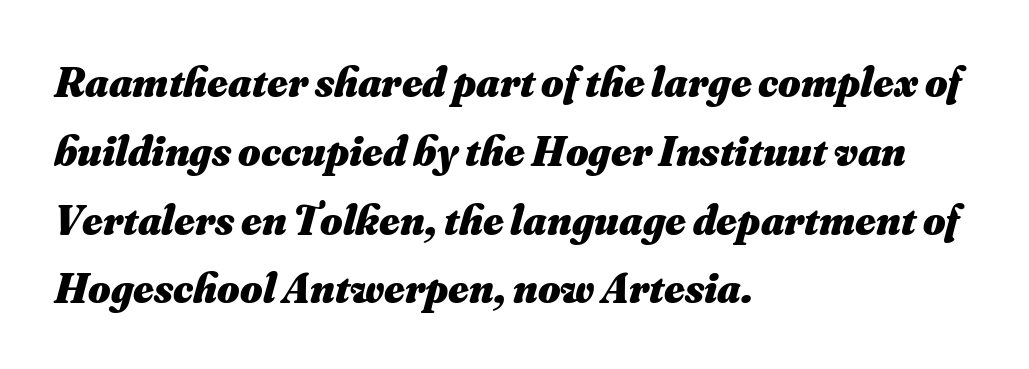
Q: Is the text bold? A: Yes.
Q: Is the text italic (slanted)? A: Yes, it leans right by about 16 degrees.
Q: Is the text underlined? A: No.
Q: How is the paragraph aligned? A: Left-aligned.
Q: Is the spacing between letters normal or unusually wide? A: Normal.
Q: Is the spacing between lines tight, normal or loose? A: Normal.
Q: Width (condensed, normal, or wide)? A: Normal.
Q: Stroke contrast? A: Medium.
Q: x-height? A: Small.
Q: Monospaced? A: No.
